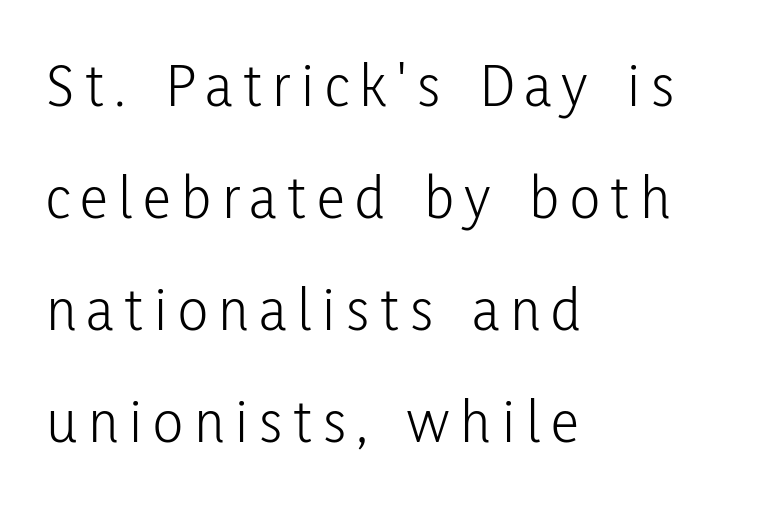
The image shows 63 px light, condensed sans-serif type, upright; set left-aligned, line spacing 1.78x, not underlined; low stroke contrast and a medium x-height.
